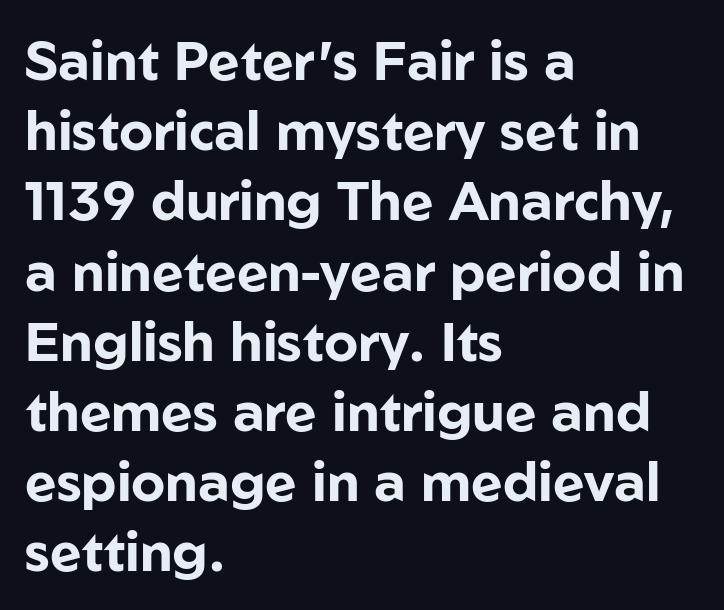
The image shows 54 px bold sans-serif type, upright; set left-aligned, normal line spacing (1.3x), normal letter spacing, not underlined; low stroke contrast and a medium x-height.
